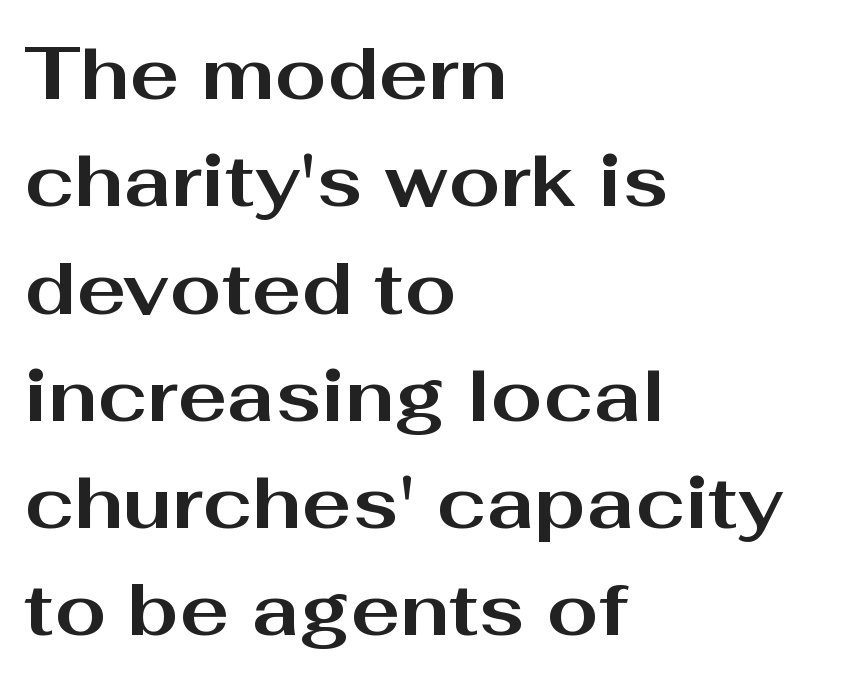
{"serif": "no", "italic": "no", "bold": "yes", "weight": "bold", "width": "wide", "stroke_contrast": "medium", "x_height": "medium", "monospaced": "no", "underline": "no", "align": "left", "line_spacing": "normal", "line_spacing_ratio": 1.45, "letter_spacing": "normal", "letter_spacing_em": 0.0, "glyph_px": 74}
